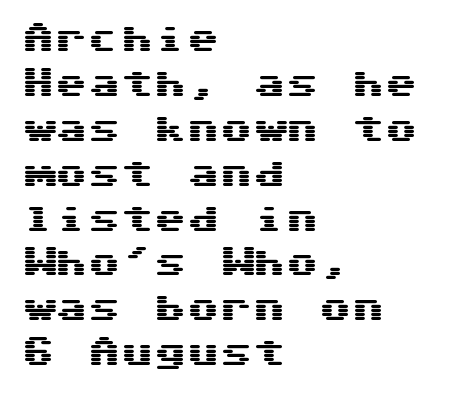
The image shows 33 px wide sans-serif type, upright, monospaced; set left-aligned, normal line spacing (1.36x), normal letter spacing, not underlined; medium stroke contrast and a medium x-height.
